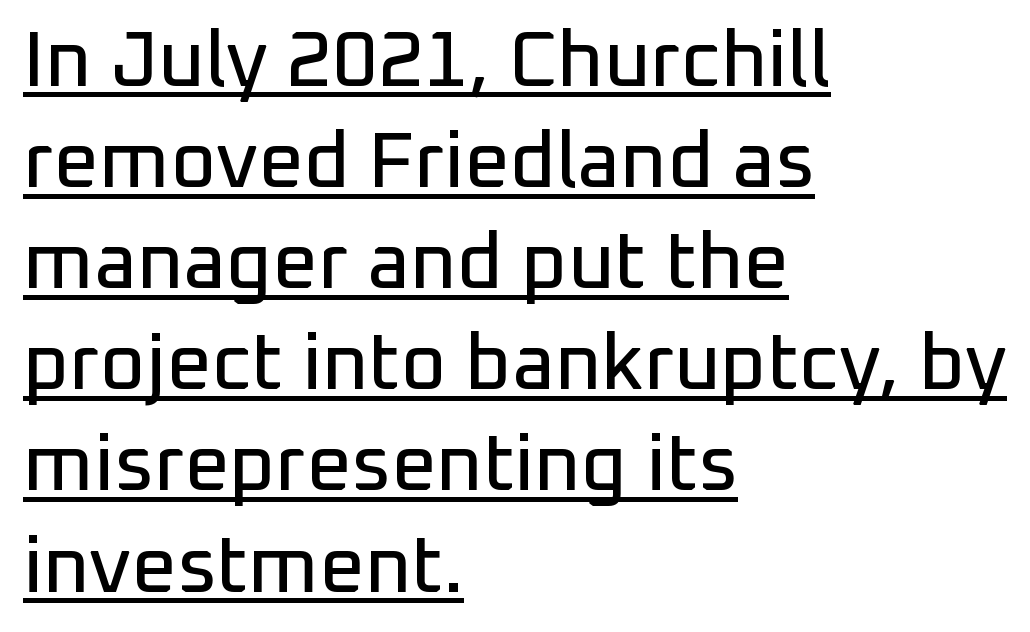
The image shows 79 px sans-serif type, upright; set left-aligned, normal line spacing (1.28x), normal letter spacing, underlined; low stroke contrast and a medium x-height.
